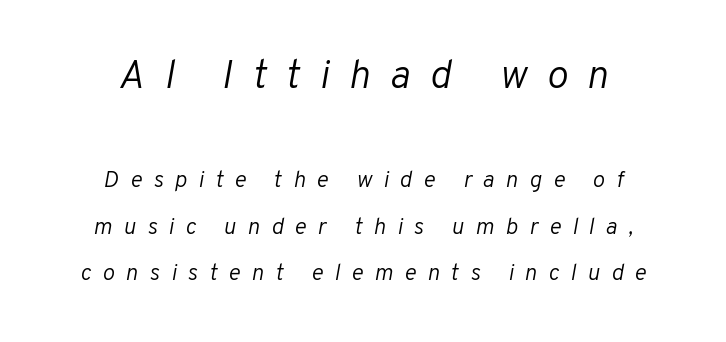
The image shows 40 px light type, italic (leaning right); set centered, loose line spacing (2.04x), unusually wide letter spacing (+0.49 em), not underlined; the first (top) block is 1.74x larger; low stroke contrast and a medium x-height.
